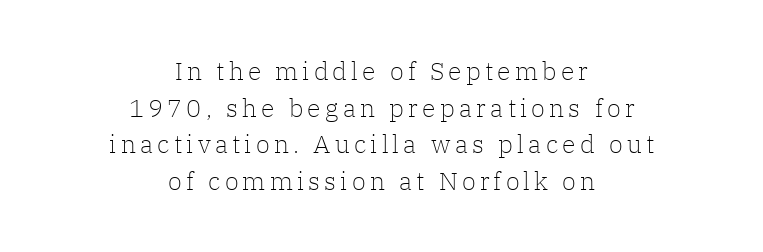
{"italic": "no", "bold": "no", "underline": "no", "align": "center", "line_spacing": "normal", "line_spacing_ratio": 1.47, "glyph_px": 25}
